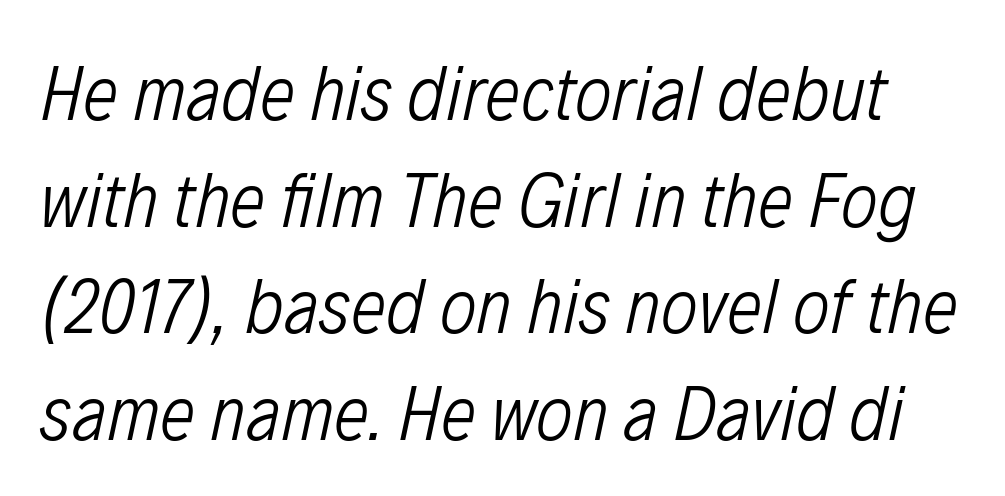
{"italic": "yes", "lean": "right", "slant_degrees": 12, "bold": "no", "weight": "light", "width": "condensed", "stroke_contrast": "low", "x_height": "medium", "monospaced": "no", "underline": "no", "line_spacing": "normal", "line_spacing_ratio": 1.35, "letter_spacing": "normal", "letter_spacing_em": 0.0, "glyph_px": 79}
